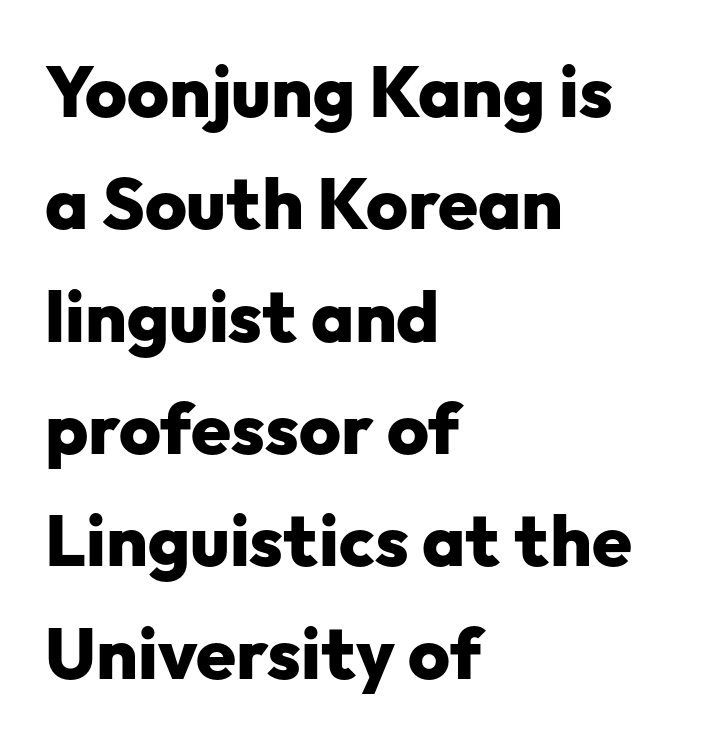
Q: Is the text bold? A: Yes.
Q: Is the text italic (slanted)? A: No, it is upright.
Q: Is the typeface a serif or a sans-serif typeface? A: Sans-serif.
Q: Is the text underlined? A: No.
Q: How is the paragraph aligned? A: Left-aligned.
Q: Is the spacing between letters normal or unusually wide? A: Normal.
Q: Is the spacing between lines tight, normal or loose? A: Normal.
Q: Width (condensed, normal, or wide)? A: Normal.
Q: Stroke contrast? A: Low.
Q: x-height? A: Medium.
Q: Monospaced? A: No.
